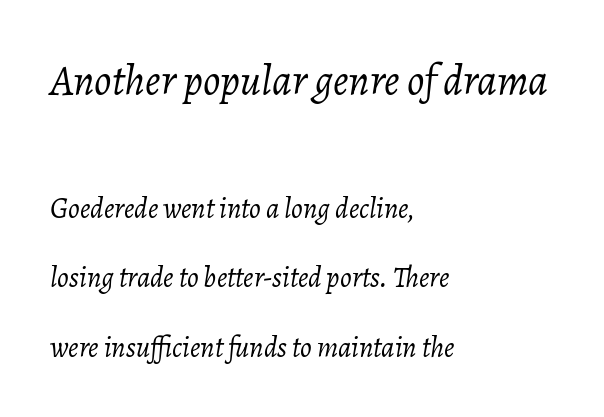
Q: Is the text bold? A: No.
Q: Is the text italic (slanted)? A: Yes, it leans right by about 7 degrees.
Q: Is the text underlined? A: No.
Q: How is the paragraph aligned? A: Left-aligned.
Q: Is the spacing between letters normal or unusually wide? A: Normal.
Q: Is the spacing between lines tight, normal or loose? A: Loose.
Q: Which block of text is set in a larger size, the first (top) or the second (bottom)? A: The first (top) one.
Q: Width (condensed, normal, or wide)? A: Normal.
Q: Stroke contrast? A: Low.
Q: x-height? A: Medium.
Q: Monospaced? A: No.
